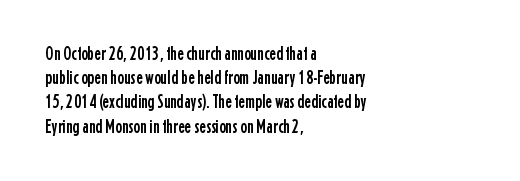
The image shows 20 px text type, upright; set left-aligned, line spacing 1.21x, normal letter spacing, not underlined.
